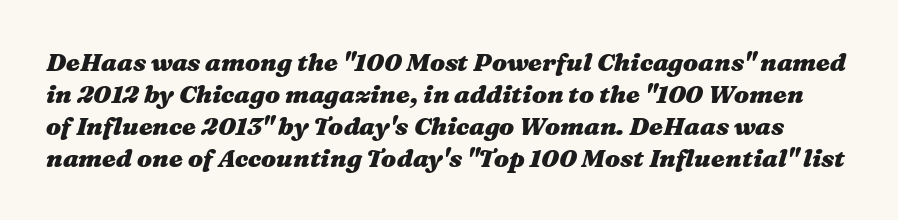
{"italic": "yes", "lean": "right", "slant_degrees": 16, "bold": "yes", "underline": "no", "line_spacing": "normal", "line_spacing_ratio": 1.28, "letter_spacing": "normal", "letter_spacing_em": 0.0, "glyph_px": 25}
